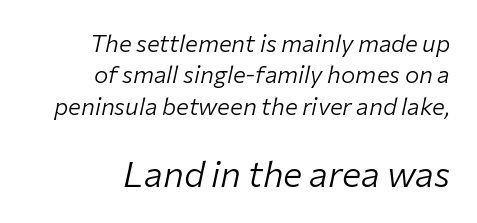
The image shows 36 px light type, italic (leaning right); set right-aligned, normal line spacing (1.31x), normal letter spacing, not underlined; the second (bottom) block is 1.5x larger; low stroke contrast and a medium x-height.
